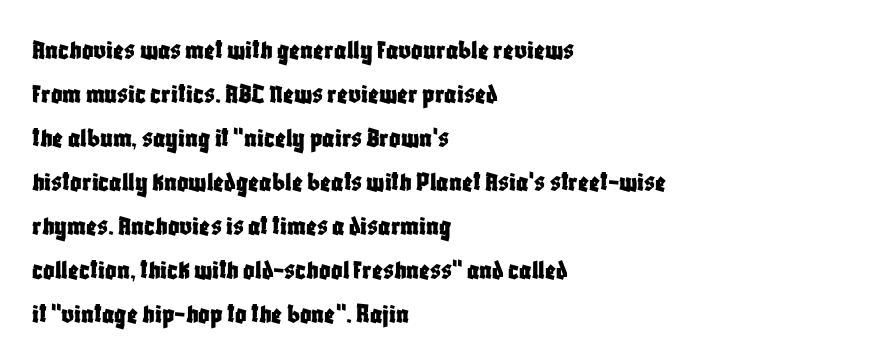
{"serif": "no", "italic": "no", "width": "condensed", "stroke_contrast": "low", "x_height": "large", "monospaced": "no", "underline": "no", "align": "left", "line_spacing": "normal", "line_spacing_ratio": 1.57, "letter_spacing": "normal", "letter_spacing_em": 0.0, "glyph_px": 28}
